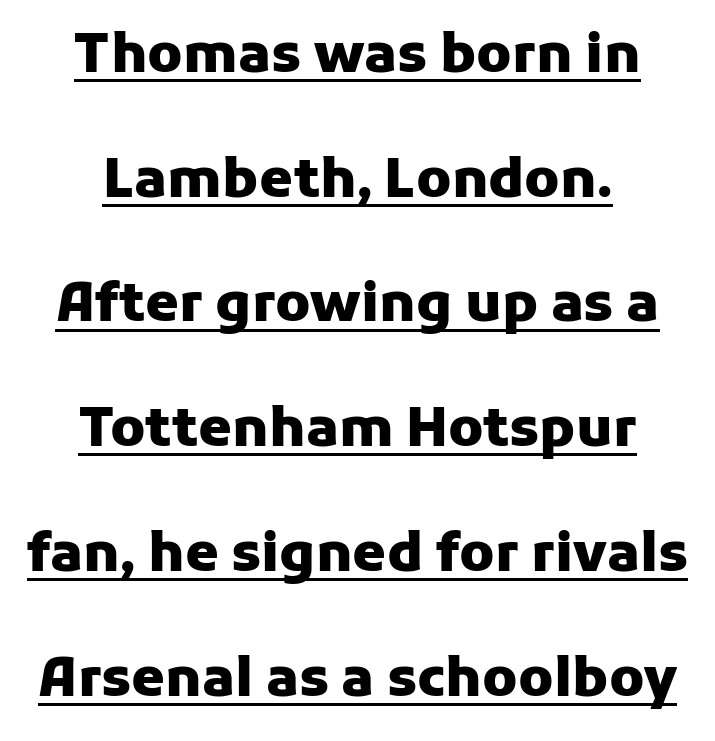
The image shows 54 px heavy sans-serif type, upright; set centered, loose line spacing (2.31x), normal letter spacing, underlined; low stroke contrast and a medium x-height.
